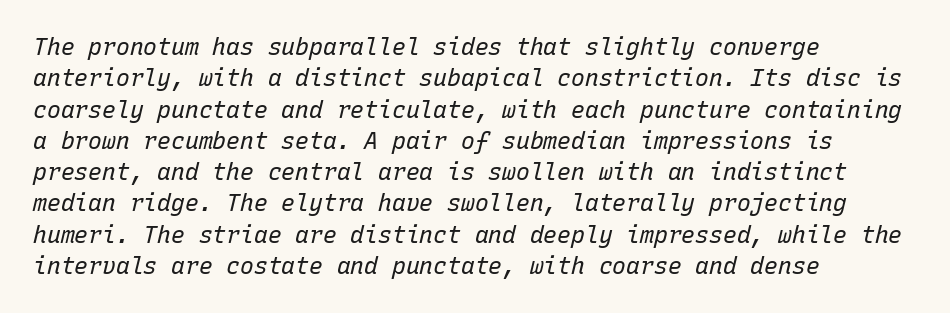
{"italic": "yes", "lean": "right", "slant_degrees": 15, "bold": "no", "underline": "no", "align": "left", "line_spacing": "normal", "line_spacing_ratio": 1.36, "letter_spacing": "normal", "letter_spacing_em": 0.0, "glyph_px": 23}
